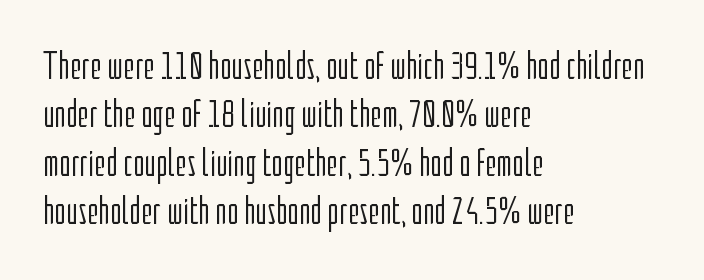
Every row of glyphs begins at an identical x-position on the left. Here the designer chose a conventional face with non-uniform glyph widths. A light-to-regular cut is what we see here. Words float on clear page, feet unadorned. No feet cap the strokes, marking this as sans-serif type. Inter-character spacing is left at the font's built-in metrics.
